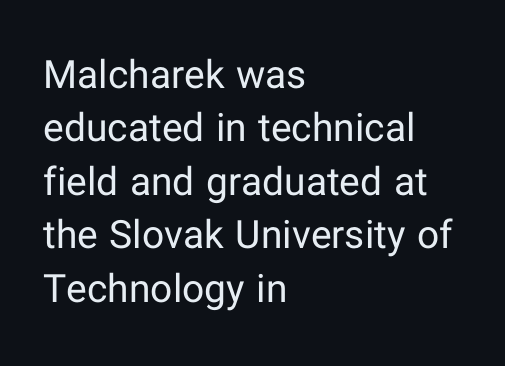
{"serif": "no", "italic": "no", "bold": "no", "weight": "regular", "width": "normal", "stroke_contrast": "low", "x_height": "medium", "monospaced": "no", "underline": "no", "align": "left", "line_spacing": "normal", "line_spacing_ratio": 1.37, "letter_spacing": "normal", "letter_spacing_em": 0.0, "glyph_px": 39}
